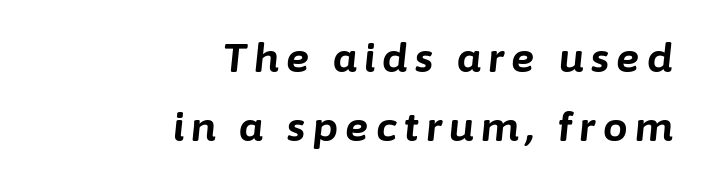
Q: Is the text bold? A: Yes.
Q: Is the text italic (slanted)? A: Yes, it leans right by about 6 degrees.
Q: Is the text underlined? A: No.
Q: How is the paragraph aligned? A: Right-aligned.
Q: Width (condensed, normal, or wide)? A: Normal.
Q: Stroke contrast? A: Low.
Q: x-height? A: Medium.
Q: Monospaced? A: No.
